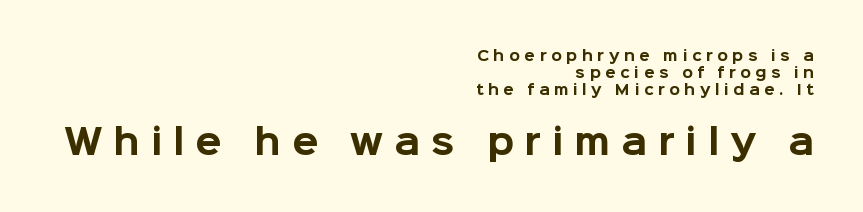
{"serif": "no", "italic": "no", "bold": "yes", "weight": "bold", "width": "normal", "stroke_contrast": "low", "x_height": "medium", "monospaced": "no", "underline": "no", "align": "right", "line_spacing_ratio": 1.21, "letter_spacing": "wide", "letter_spacing_em": 0.32, "larger_block": "second", "size_ratio": 2.43, "glyph_px": 34}
